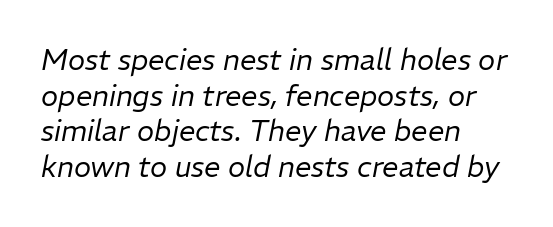
{"italic": "yes", "lean": "right", "slant_degrees": 11, "bold": "no", "weight": "regular", "width": "normal", "stroke_contrast": "low", "x_height": "medium", "monospaced": "no", "underline": "no", "align": "left", "line_spacing_ratio": 1.23, "letter_spacing": "normal", "letter_spacing_em": 0.0, "glyph_px": 29}
